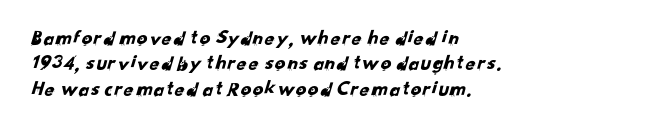
The gaps between neighbouring characters are ordinary and unremarkable. Anything drawn beneath the words? Only blank space. The rendering anchors every line to the left-hand side.
